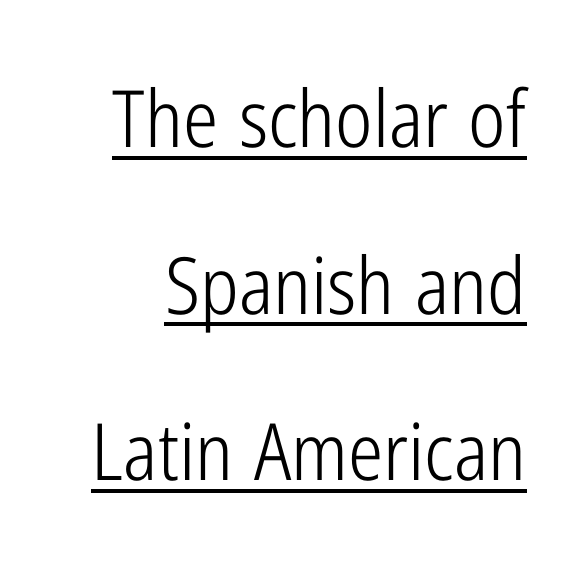
The image shows 79 px light, condensed sans-serif type, upright; set right-aligned, loose line spacing (2.11x), normal letter spacing, underlined; low stroke contrast and a medium x-height.
